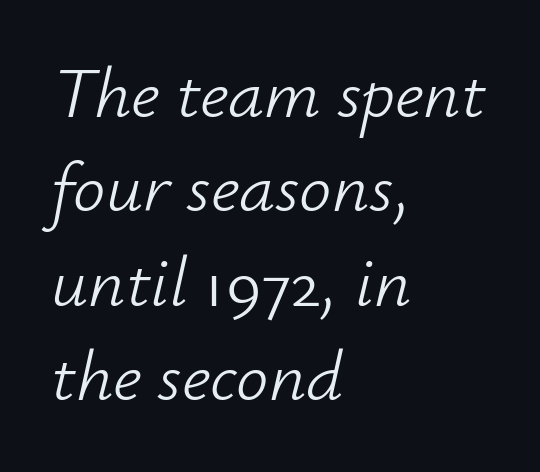
{"italic": "yes", "lean": "right", "slant_degrees": 12, "bold": "no", "weight": "light", "width": "normal", "stroke_contrast": "low", "x_height": "small", "monospaced": "no", "underline": "no", "align": "left", "line_spacing": "normal", "line_spacing_ratio": 1.31, "letter_spacing": "normal", "letter_spacing_em": 0.0, "glyph_px": 72}
